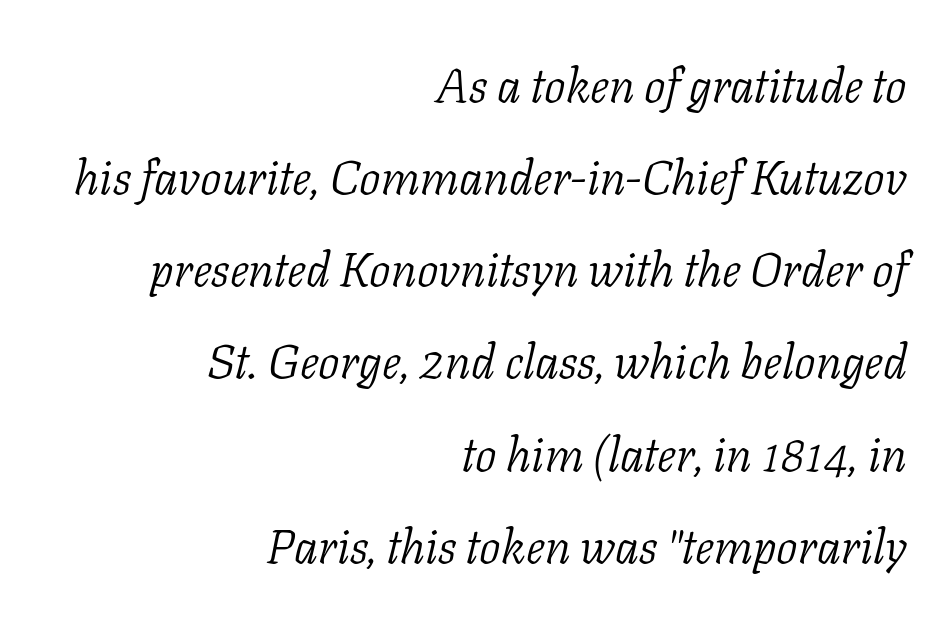
Q: Is the text bold? A: No.
Q: Is the text italic (slanted)? A: Yes, it leans right by about 11 degrees.
Q: Is the typeface a serif or a sans-serif typeface? A: Serif.
Q: Is the text underlined? A: No.
Q: How is the paragraph aligned? A: Right-aligned.
Q: Is the spacing between letters normal or unusually wide? A: Normal.
Q: Is the spacing between lines tight, normal or loose? A: Loose.
Q: Width (condensed, normal, or wide)? A: Normal.
Q: Stroke contrast? A: Low.
Q: x-height? A: Medium.
Q: Monospaced? A: No.
